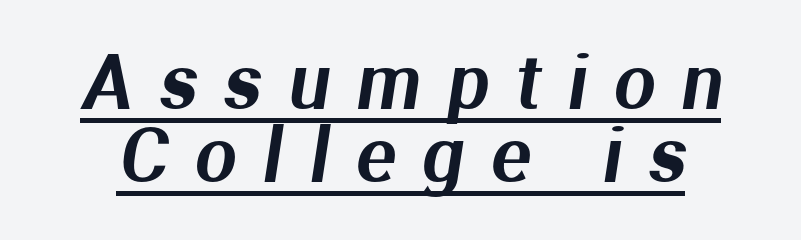
The image shows 74 px sans-serif type; set tight line spacing (0.99x), unusually wide letter spacing (+0.36 em), underlined; medium stroke contrast and a medium x-height.
